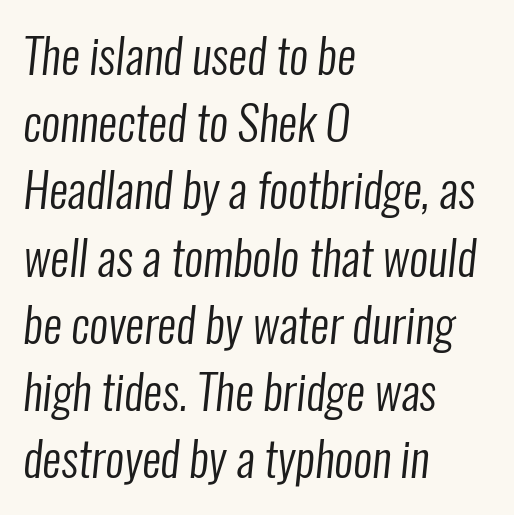
The image shows 47 px regular-weight, condensed sans-serif type; set left-aligned, normal line spacing (1.43x), normal letter spacing, not underlined; low stroke contrast and a medium x-height.
